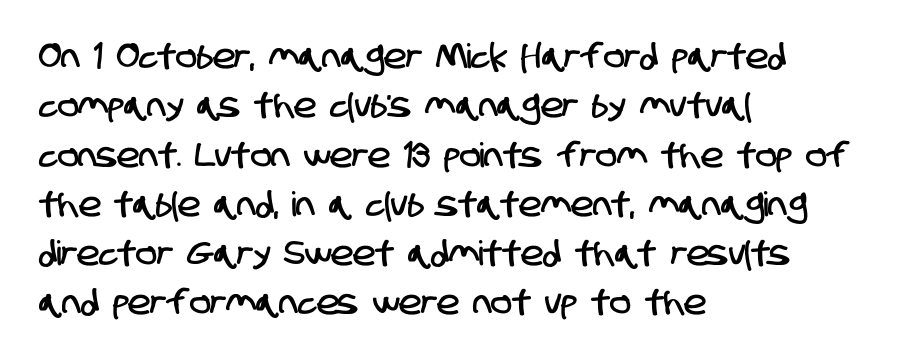
Normally led — the rows are evenly, conventionally spaced. Type style note: lacks serifs. The rendering uses natural spacing where letterforms have individual widths. Nobody touched the tracking dial on this one. The zone under the glyphs is completely vacant.
